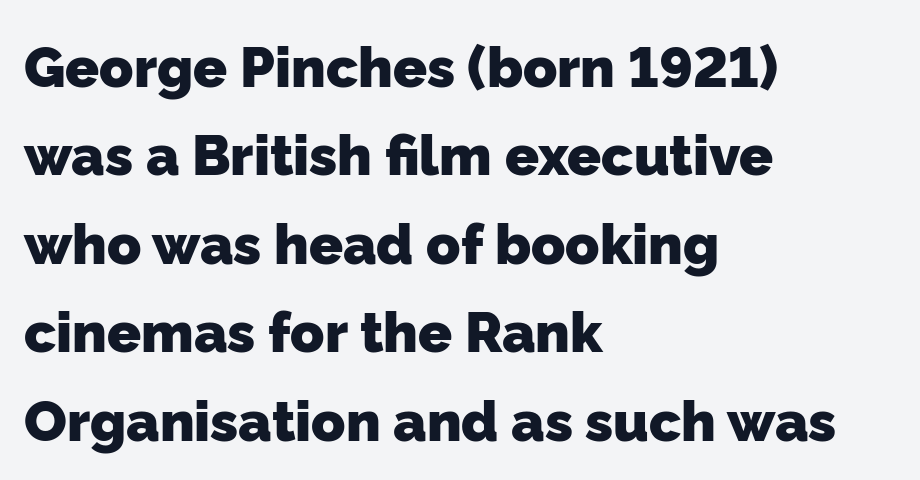
The image shows 56 px heavy sans-serif type; set left-aligned, normal line spacing (1.58x), normal letter spacing, not underlined; low stroke contrast and a medium x-height.
